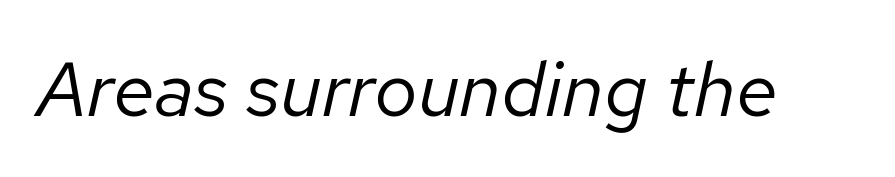
The image shows 77 px regular-weight type, italic (leaning right); set normal letter spacing, not underlined; low stroke contrast and a medium x-height.
